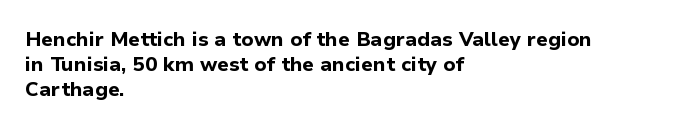
The image shows 20 px bold type, upright; set left-aligned, line spacing 1.24x, normal letter spacing, not underlined.
